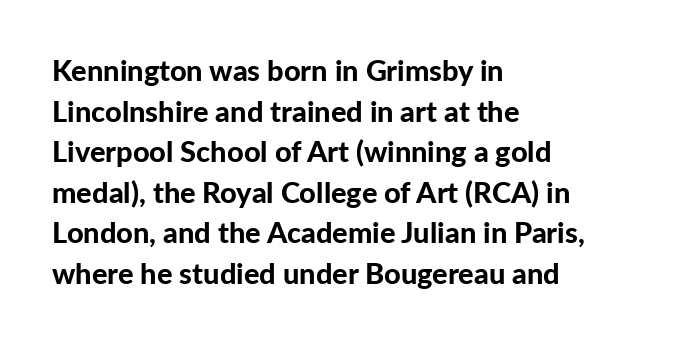
Q: Is the text bold? A: Yes.
Q: Is the text italic (slanted)? A: No, it is upright.
Q: Is the typeface a serif or a sans-serif typeface? A: Sans-serif.
Q: Is the text underlined? A: No.
Q: How is the paragraph aligned? A: Left-aligned.
Q: Is the spacing between letters normal or unusually wide? A: Normal.
Q: Is the spacing between lines tight, normal or loose? A: Normal.
Q: Width (condensed, normal, or wide)? A: Normal.
Q: Stroke contrast? A: Low.
Q: x-height? A: Medium.
Q: Monospaced? A: No.
